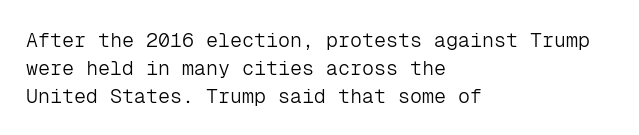
A roman cut, with each character standing at attention. Compared with a centered layout, this one pins lines to the left instead. Evenly set lines give the paragraph a standard silhouette. Heft: none added — not bold. The baseline area is clear.
